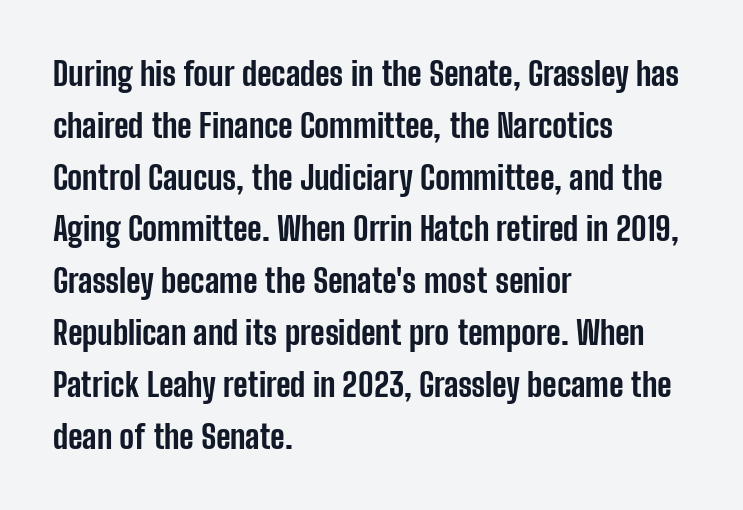
{"serif": "no", "italic": "no", "bold": "yes", "weight": "bold", "width": "condensed", "stroke_contrast": "low", "x_height": "medium", "monospaced": "no", "underline": "no", "align": "left", "line_spacing": "normal", "line_spacing_ratio": 1.57, "letter_spacing": "normal", "letter_spacing_em": 0.0, "glyph_px": 33}
